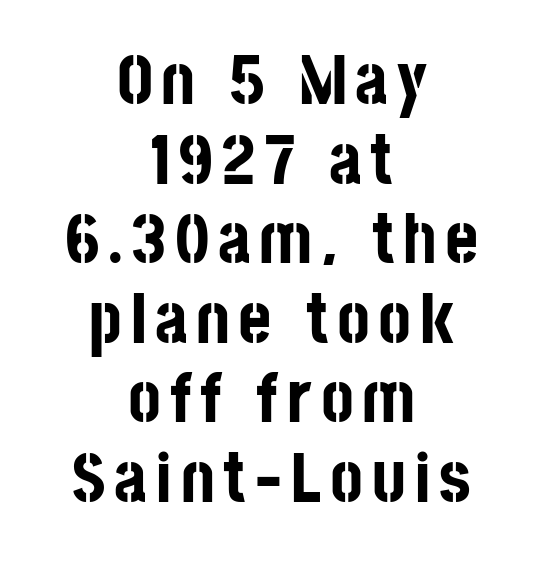
The image shows 71 px bold, condensed sans-serif type, upright; set centered, tight line spacing (1.12x), not underlined; low stroke contrast and a large x-height.
